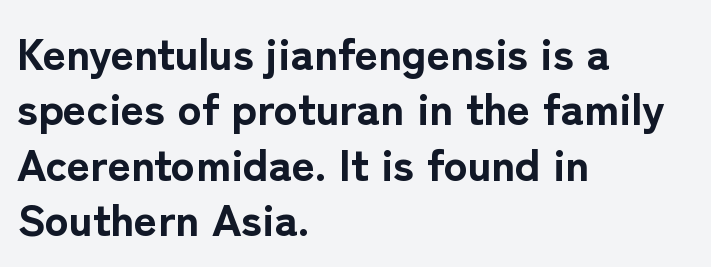
Q: Is the text bold? A: Yes.
Q: Is the text italic (slanted)? A: No, it is upright.
Q: Is the typeface a serif or a sans-serif typeface? A: Sans-serif.
Q: Is the text underlined? A: No.
Q: How is the paragraph aligned? A: Left-aligned.
Q: Is the spacing between letters normal or unusually wide? A: Normal.
Q: Width (condensed, normal, or wide)? A: Normal.
Q: Stroke contrast? A: Low.
Q: x-height? A: Medium.
Q: Monospaced? A: No.
